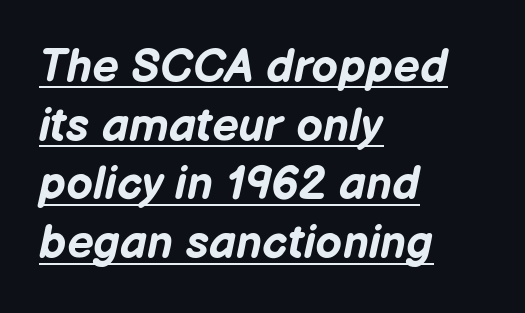
The image shows 47 px bold type, italic (leaning right); set left-aligned, normal line spacing (1.25x), normal letter spacing, underlined; low stroke contrast and a medium x-height.
